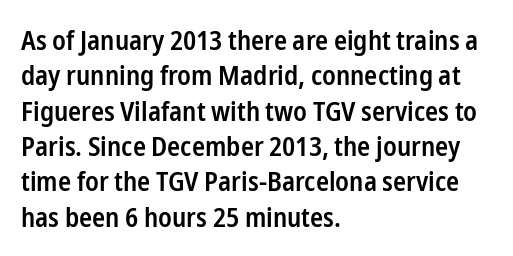
The image shows 27 px text type, upright; set left-aligned, normal line spacing (1.31x), normal letter spacing, not underlined.
